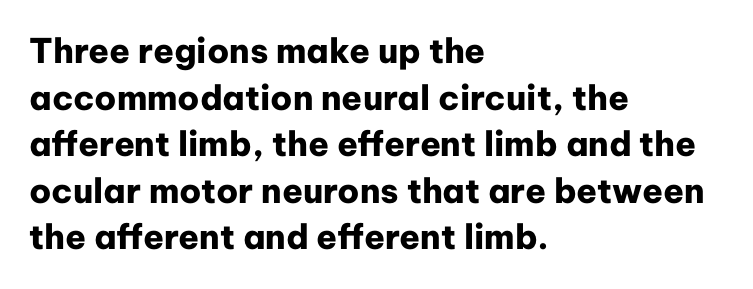
The image shows 34 px heavy sans-serif type, upright; set left-aligned, normal line spacing (1.37x), normal letter spacing, not underlined; low stroke contrast and a medium x-height.
